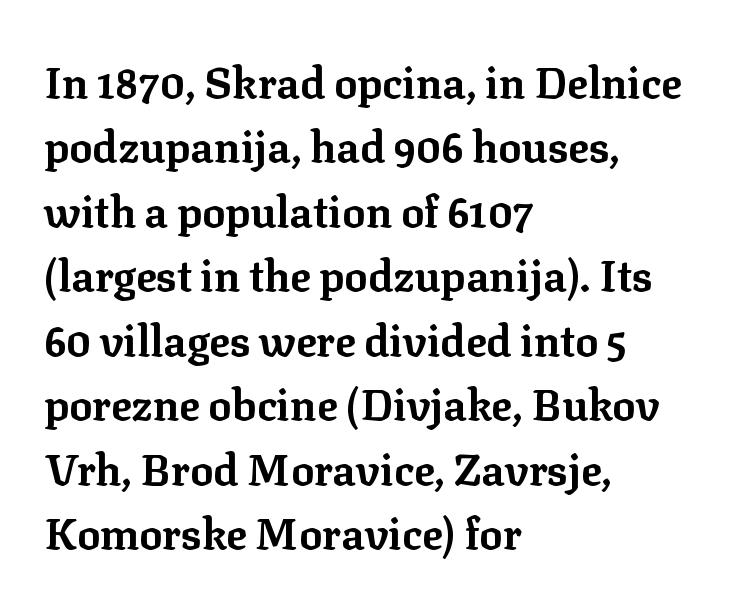
{"serif": "yes", "italic": "no", "bold": "yes", "weight": "bold", "width": "normal", "stroke_contrast": "low", "x_height": "medium", "monospaced": "no", "underline": "no", "align": "left", "line_spacing": "normal", "line_spacing_ratio": 1.5, "letter_spacing": "normal", "letter_spacing_em": 0.0, "glyph_px": 43}
